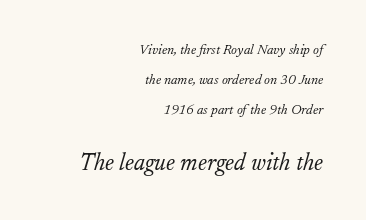
Q: Is the text bold? A: No.
Q: Is the text italic (slanted)? A: Yes, it leans right by about 17 degrees.
Q: Is the text underlined? A: No.
Q: How is the paragraph aligned? A: Right-aligned.
Q: Is the spacing between letters normal or unusually wide? A: Normal.
Q: Is the spacing between lines tight, normal or loose? A: Loose.
Q: Which block of text is set in a larger size, the first (top) or the second (bottom)? A: The second (bottom) one.
